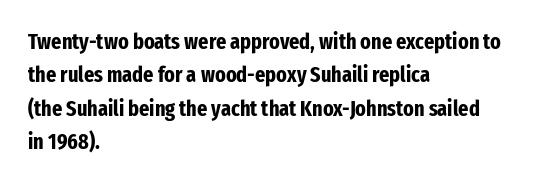
{"italic": "no", "bold": "yes", "underline": "no", "align": "left", "line_spacing": "normal", "line_spacing_ratio": 1.52, "letter_spacing": "normal", "letter_spacing_em": 0.0, "glyph_px": 22}
